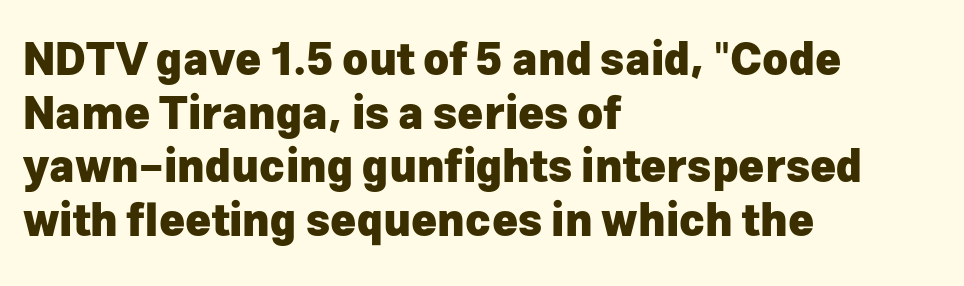
Q: Is the text bold? A: Yes.
Q: Is the text italic (slanted)? A: No, it is upright.
Q: Is the typeface a serif or a sans-serif typeface? A: Sans-serif.
Q: Is the text underlined? A: No.
Q: How is the paragraph aligned? A: Left-aligned.
Q: Is the spacing between letters normal or unusually wide? A: Normal.
Q: Width (condensed, normal, or wide)? A: Normal.
Q: Stroke contrast? A: Low.
Q: x-height? A: Medium.
Q: Monospaced? A: No.
